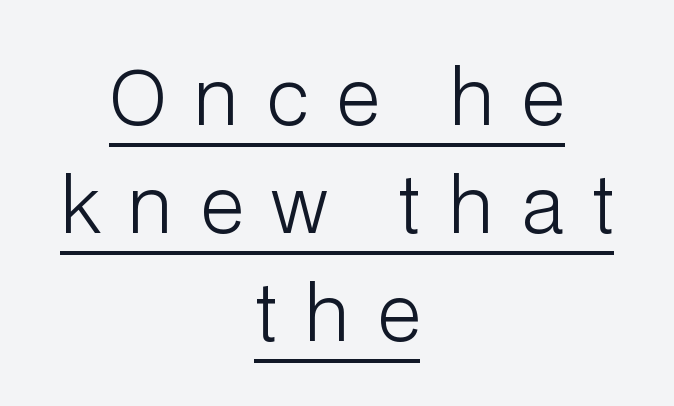
The image shows 75 px light sans-serif type, upright; set centered, normal line spacing (1.44x), unusually wide letter spacing (+0.38 em), underlined; low stroke contrast and a medium x-height.
